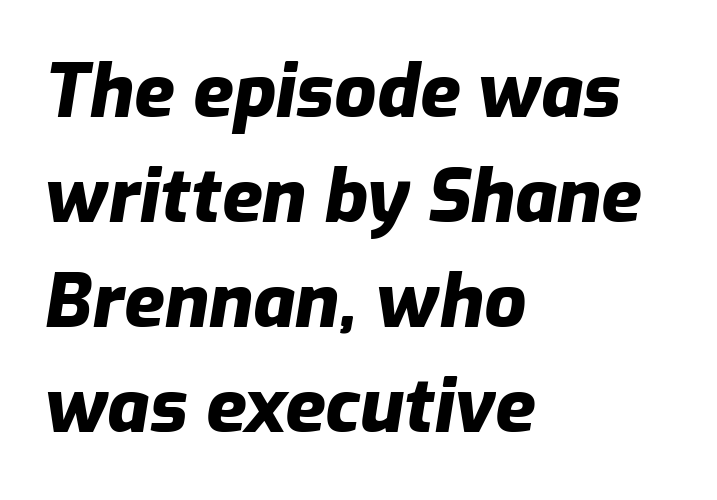
{"italic": "yes", "lean": "right", "slant_degrees": 9, "bold": "yes", "weight": "heavy", "width": "normal", "stroke_contrast": "low", "x_height": "medium", "monospaced": "no", "underline": "no", "align": "left", "line_spacing": "normal", "line_spacing_ratio": 1.42, "letter_spacing": "normal", "letter_spacing_em": 0.0, "glyph_px": 74}
